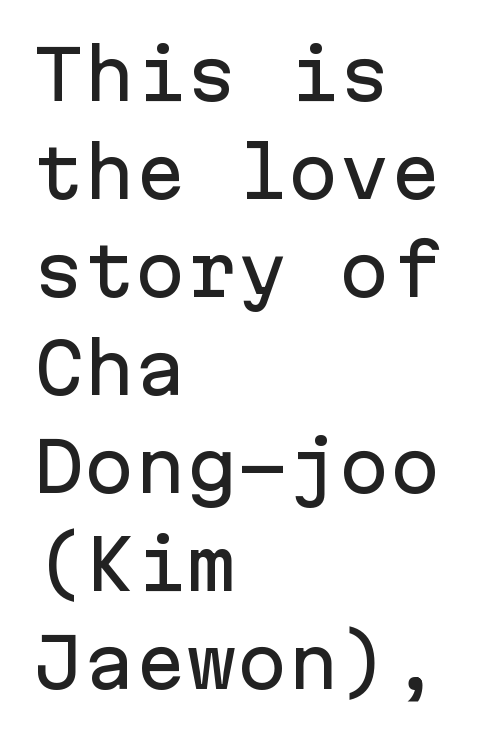
Q: Is the text italic (slanted)? A: No, it is upright.
Q: Is the typeface a serif or a sans-serif typeface? A: Sans-serif.
Q: Is the text underlined? A: No.
Q: How is the paragraph aligned? A: Left-aligned.
Q: Is the spacing between letters normal or unusually wide? A: Normal.
Q: Is the spacing between lines tight, normal or loose? A: Normal.
Q: Width (condensed, normal, or wide)? A: Normal.
Q: Stroke contrast? A: Low.
Q: x-height? A: Medium.
Q: Monospaced? A: Yes.
